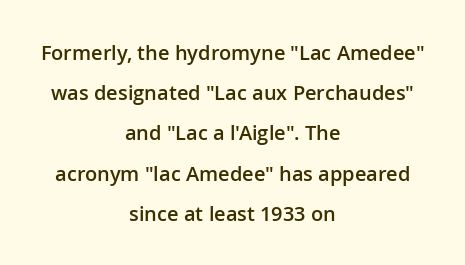
Q: Is the text bold? A: Semi-bold.
Q: Is the text italic (slanted)? A: No, it is upright.
Q: Is the text underlined? A: No.
Q: How is the paragraph aligned? A: Centered.
Q: Is the spacing between letters normal or unusually wide? A: Normal.
Q: Is the spacing between lines tight, normal or loose? A: Loose.
